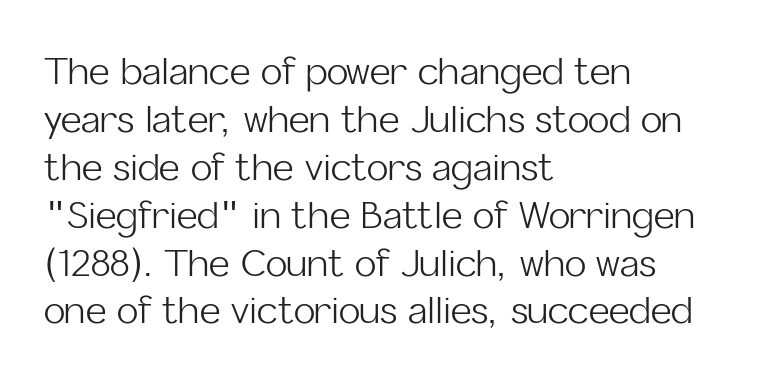
Q: Is the text bold? A: No.
Q: Is the text italic (slanted)? A: No, it is upright.
Q: Is the typeface a serif or a sans-serif typeface? A: Sans-serif.
Q: Is the text underlined? A: No.
Q: How is the paragraph aligned? A: Left-aligned.
Q: Is the spacing between letters normal or unusually wide? A: Normal.
Q: Is the spacing between lines tight, normal or loose? A: Normal.
Q: Width (condensed, normal, or wide)? A: Normal.
Q: Stroke contrast? A: Low.
Q: x-height? A: Medium.
Q: Monospaced? A: No.
